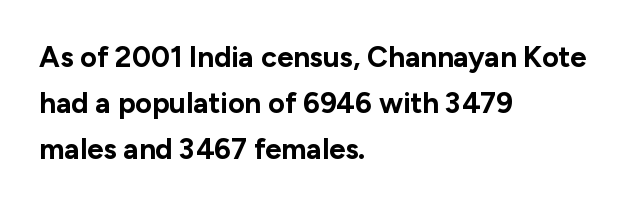
Q: Is the text bold? A: Yes.
Q: Is the text italic (slanted)? A: No, it is upright.
Q: Is the typeface a serif or a sans-serif typeface? A: Sans-serif.
Q: Is the text underlined? A: No.
Q: How is the paragraph aligned? A: Left-aligned.
Q: Is the spacing between letters normal or unusually wide? A: Normal.
Q: Is the spacing between lines tight, normal or loose? A: Normal.
Q: Width (condensed, normal, or wide)? A: Normal.
Q: Stroke contrast? A: Low.
Q: x-height? A: Medium.
Q: Monospaced? A: No.
